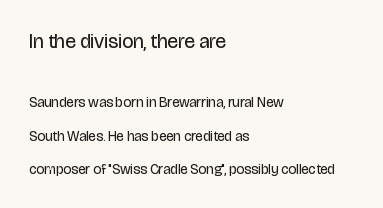
The image shows 20 px text type, upright; set left-aligned, loose line spacing (2.4x), normal letter spacing, not underlined; the first (top) block is 1.43x larger.
